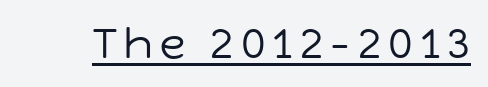
The image shows 42 px regular-weight sans-serif type, upright; set underlined; low stroke contrast and a medium x-height.
